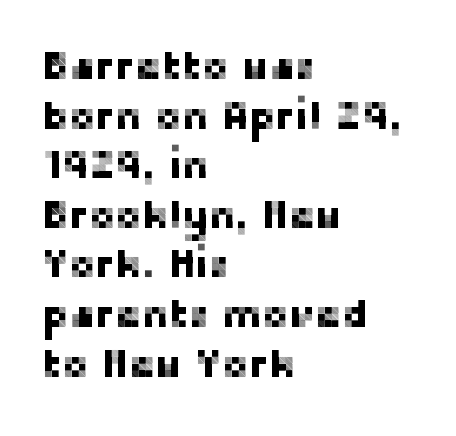
{"serif": "no", "italic": "no", "width": "normal", "stroke_contrast": "low", "x_height": "medium", "monospaced": "no", "underline": "no", "align": "left", "line_spacing_ratio": 1.24, "letter_spacing": "normal", "letter_spacing_em": 0.0, "glyph_px": 40}
